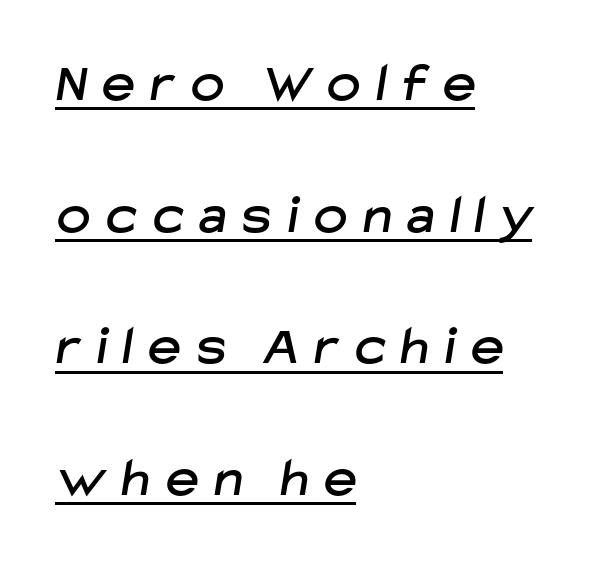
{"serif": "no", "width": "normal", "stroke_contrast": "low", "x_height": "medium", "monospaced": "no", "underline": "yes", "align": "left", "line_spacing": "loose", "line_spacing_ratio": 2.35, "letter_spacing": "wide", "letter_spacing_em": 0.29, "glyph_px": 56}
